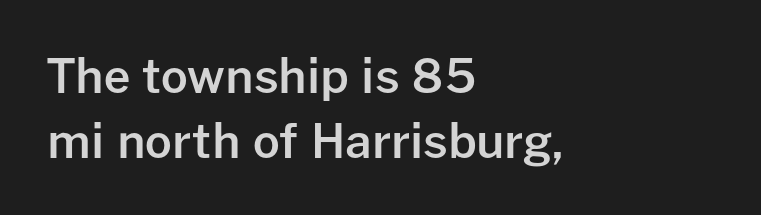
Nothing sits at the stroke ends, so this counts as sans-serif. Leading: standard. In CSS terms this would be text-align: left. Unmarked baselines from the first word to the last.
